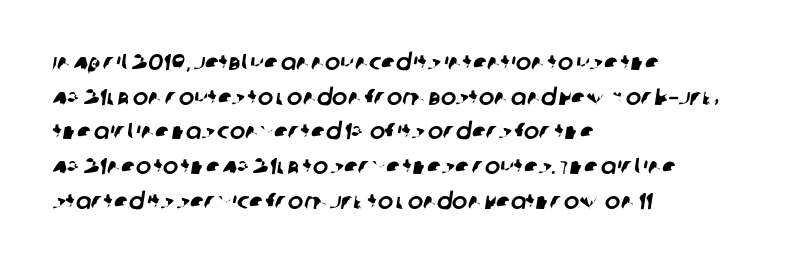
{"underline": "no", "align": "left", "line_spacing": "normal", "line_spacing_ratio": 1.51, "letter_spacing": "normal", "letter_spacing_em": 0.0, "glyph_px": 23}
